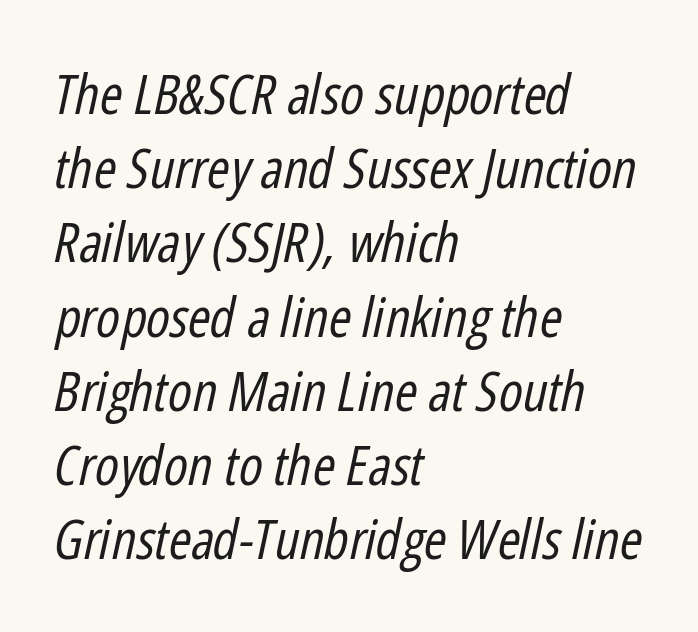
{"italic": "yes", "lean": "right", "slant_degrees": 12, "bold": "no", "weight": "regular", "width": "condensed", "stroke_contrast": "low", "x_height": "medium", "monospaced": "no", "underline": "no", "align": "left", "line_spacing": "normal", "line_spacing_ratio": 1.35, "letter_spacing": "normal", "letter_spacing_em": 0.0, "glyph_px": 55}
